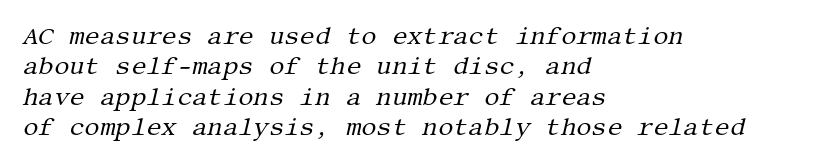
{"italic": "yes", "lean": "right", "slant_degrees": 13, "bold": "no", "underline": "no", "align": "left", "line_spacing": "normal", "line_spacing_ratio": 1.27, "letter_spacing": "normal", "letter_spacing_em": 0.0, "glyph_px": 24}
